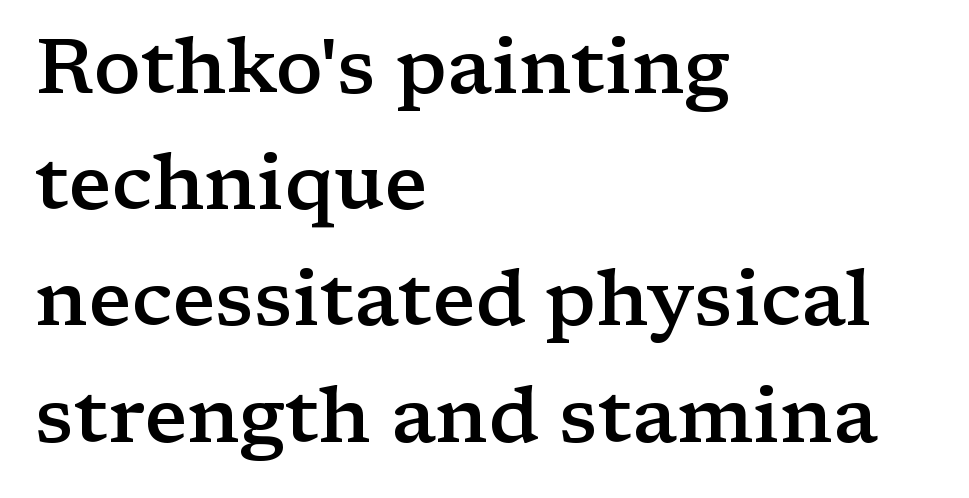
Q: Is the text bold? A: Semi-bold.
Q: Is the text italic (slanted)? A: No, it is upright.
Q: Is the typeface a serif or a sans-serif typeface? A: Serif.
Q: Is the text underlined? A: No.
Q: How is the paragraph aligned? A: Left-aligned.
Q: Is the spacing between letters normal or unusually wide? A: Normal.
Q: Is the spacing between lines tight, normal or loose? A: Normal.
Q: Width (condensed, normal, or wide)? A: Wide.
Q: Stroke contrast? A: Low.
Q: x-height? A: Medium.
Q: Monospaced? A: No.
